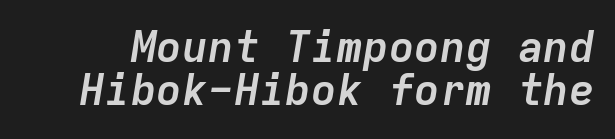
The image shows 43 px semibold type, italic (leaning right), monospaced; set tight line spacing (1.01x), normal letter spacing, not underlined; low stroke contrast and a medium x-height.
